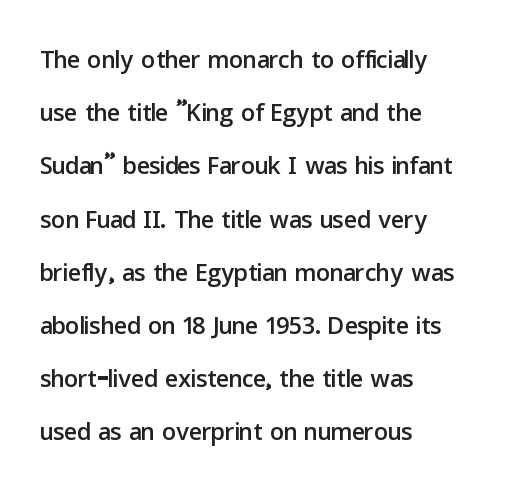
The image shows 35 px sans-serif type, upright; set left-aligned, normal line spacing (1.52x), normal letter spacing, not underlined; low stroke contrast and a medium x-height.
